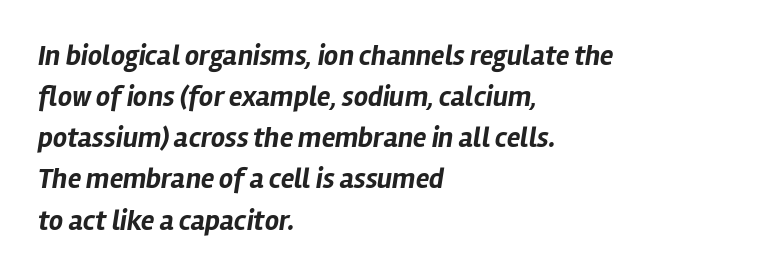
{"italic": "yes", "lean": "right", "slant_degrees": 12, "bold": "yes", "weight": "bold", "width": "normal", "stroke_contrast": "low", "x_height": "medium", "monospaced": "no", "underline": "no", "align": "left", "line_spacing": "normal", "line_spacing_ratio": 1.47, "letter_spacing": "normal", "letter_spacing_em": 0.0, "glyph_px": 28}
